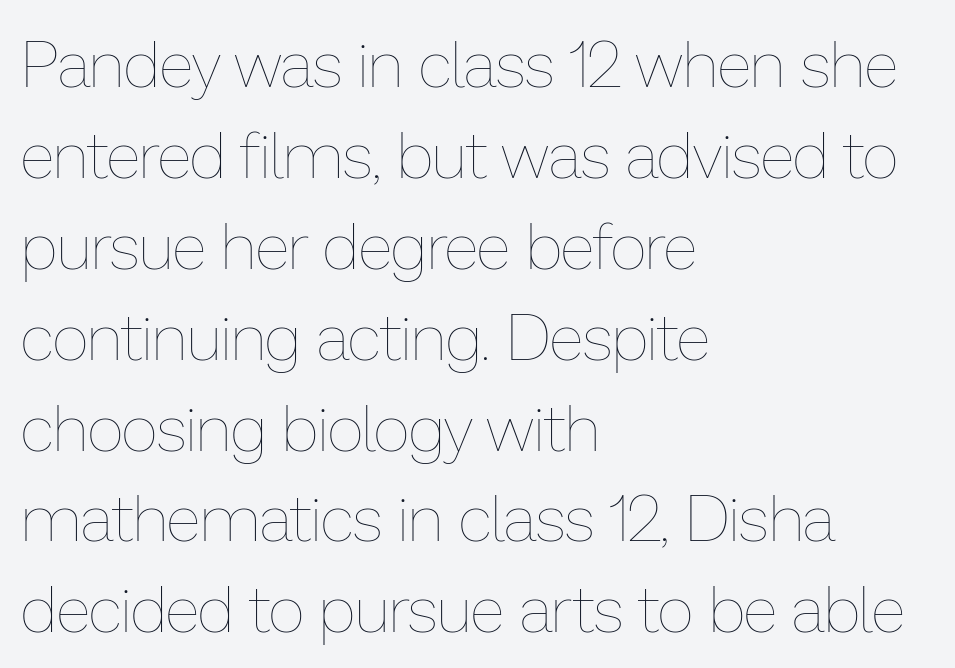
{"italic": "no", "bold": "no", "weight": "thin", "width": "normal", "stroke_contrast": "low", "x_height": "medium", "monospaced": "no", "underline": "no", "align": "left", "line_spacing": "normal", "line_spacing_ratio": 1.42, "letter_spacing": "normal", "letter_spacing_em": 0.0, "glyph_px": 64}
